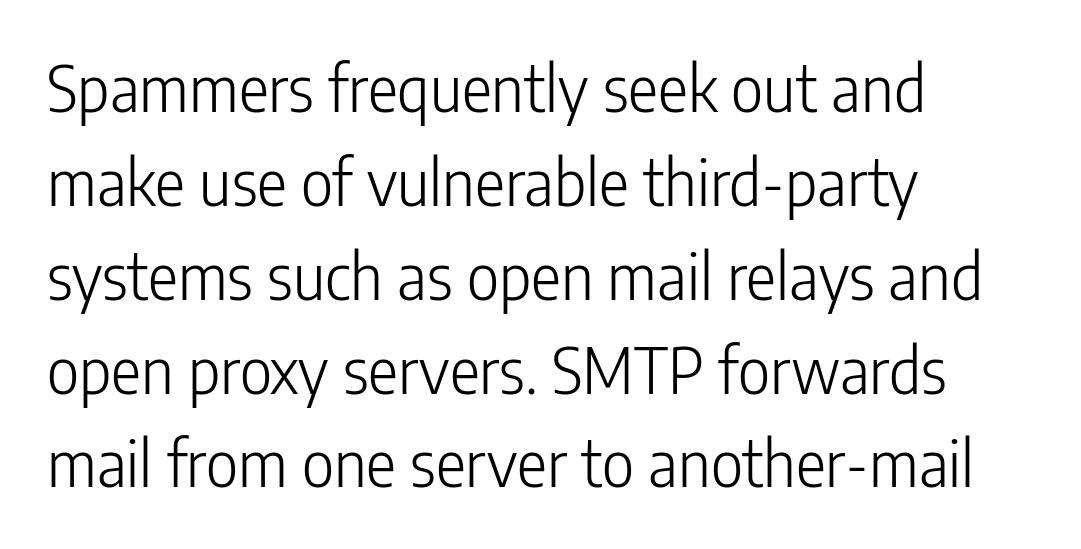
Q: Is the text bold? A: No.
Q: Is the text italic (slanted)? A: No, it is upright.
Q: Is the typeface a serif or a sans-serif typeface? A: Sans-serif.
Q: Is the text underlined? A: No.
Q: How is the paragraph aligned? A: Left-aligned.
Q: Is the spacing between letters normal or unusually wide? A: Normal.
Q: Is the spacing between lines tight, normal or loose? A: Normal.
Q: Width (condensed, normal, or wide)? A: Condensed.
Q: Stroke contrast? A: Low.
Q: x-height? A: Medium.
Q: Monospaced? A: No.
